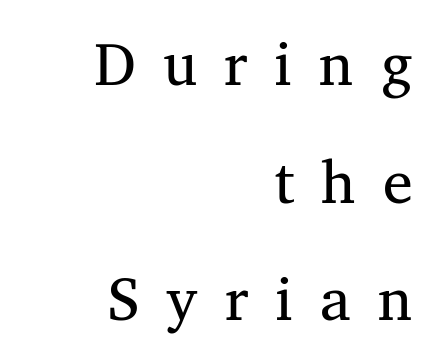
{"serif": "yes", "bold": "no", "weight": "regular", "width": "normal", "stroke_contrast": "medium", "x_height": "medium", "monospaced": "no", "underline": "no", "align": "right", "line_spacing": "loose", "line_spacing_ratio": 1.96, "letter_spacing": "wide", "letter_spacing_em": 0.45, "glyph_px": 60}
